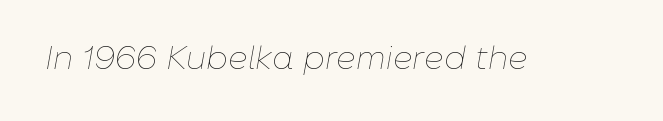
No word sits above an underline. Spacing verdict: proportional, widths tailored to each character. When letters slant like this, we call the style italic. No chunkiness to these letters — they're not bold.
